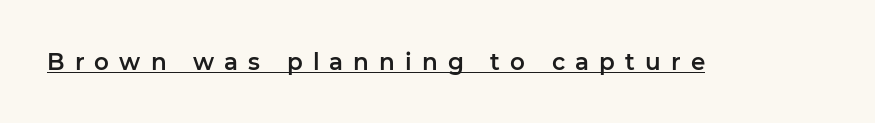
The image shows 23 px text type, upright; set unusually wide letter spacing (+0.44 em), underlined.
